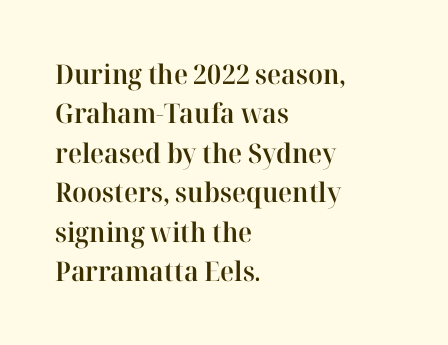
The image shows 27 px text type, upright; set left-aligned, normal line spacing (1.46x), normal letter spacing, not underlined.
